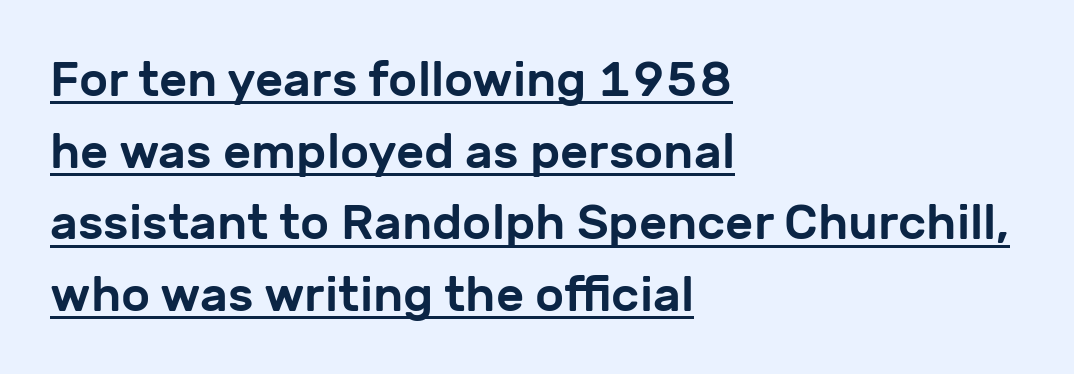
The image shows 49 px sans-serif type, upright; set left-aligned, normal line spacing (1.46x), normal letter spacing, underlined; low stroke contrast and a medium x-height.
